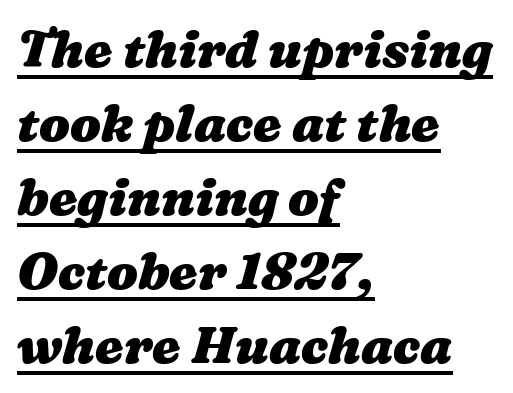
{"bold": "yes", "weight": "heavy", "width": "wide", "stroke_contrast": "medium", "x_height": "medium", "monospaced": "no", "underline": "yes", "align": "left", "line_spacing": "normal", "line_spacing_ratio": 1.45, "letter_spacing": "normal", "letter_spacing_em": 0.0, "glyph_px": 51}
